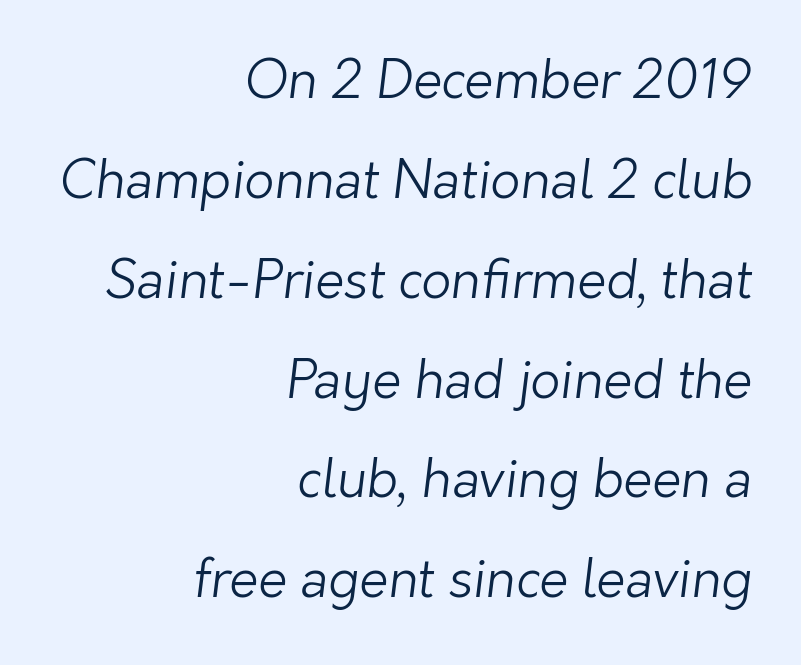
The image shows 52 px light sans-serif type; set right-aligned, loose line spacing (1.92x), normal letter spacing, not underlined; low stroke contrast and a medium x-height.
